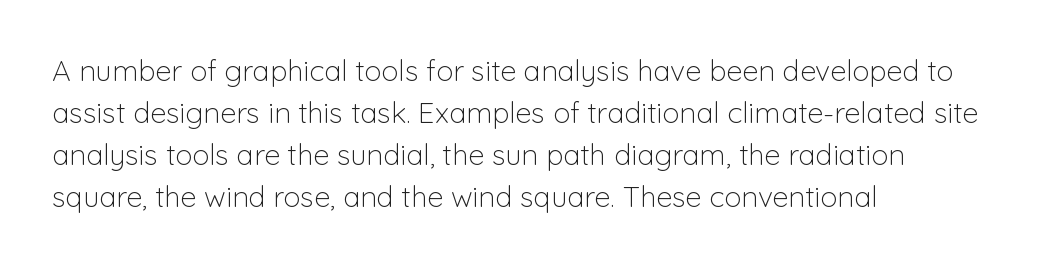
{"serif": "no", "italic": "no", "bold": "no", "weight": "light", "width": "normal", "stroke_contrast": "low", "x_height": "medium", "monospaced": "no", "underline": "no", "align": "left", "line_spacing": "normal", "line_spacing_ratio": 1.45, "letter_spacing": "normal", "letter_spacing_em": 0.0, "glyph_px": 29}
